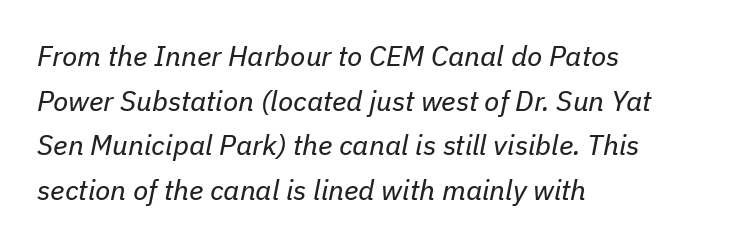
{"italic": "yes", "lean": "right", "slant_degrees": 11, "bold": "no", "weight": "regular", "width": "normal", "stroke_contrast": "low", "x_height": "medium", "monospaced": "no", "underline": "no", "align": "left", "line_spacing": "normal", "line_spacing_ratio": 1.59, "letter_spacing": "normal", "letter_spacing_em": 0.0, "glyph_px": 28}
